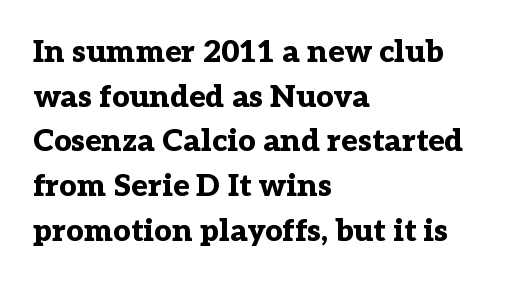
Q: Is the text bold? A: Yes.
Q: Is the text italic (slanted)? A: No, it is upright.
Q: Is the typeface a serif or a sans-serif typeface? A: Serif.
Q: Is the text underlined? A: No.
Q: How is the paragraph aligned? A: Left-aligned.
Q: Is the spacing between letters normal or unusually wide? A: Normal.
Q: Is the spacing between lines tight, normal or loose? A: Normal.
Q: Width (condensed, normal, or wide)? A: Normal.
Q: Stroke contrast? A: Low.
Q: x-height? A: Medium.
Q: Monospaced? A: No.
